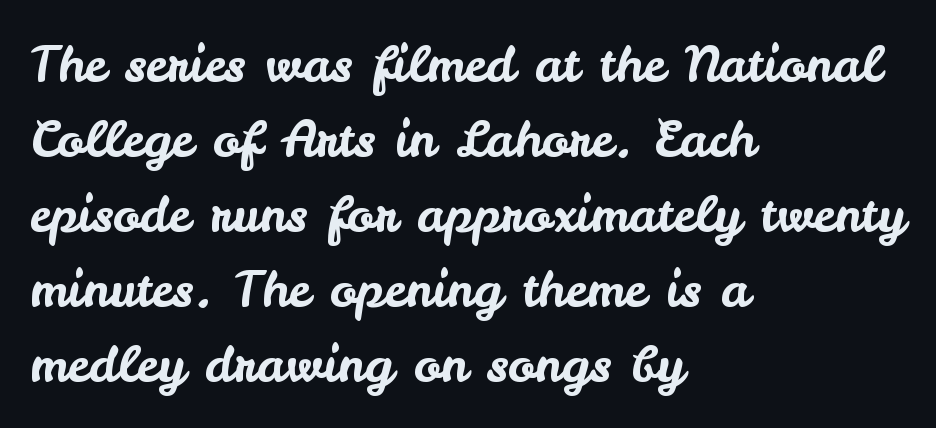
Q: Is the text italic (slanted)? A: Yes.
Q: Is the typeface a serif or a sans-serif typeface? A: Sans-serif.
Q: Is the text underlined? A: No.
Q: How is the paragraph aligned? A: Left-aligned.
Q: Is the spacing between letters normal or unusually wide? A: Normal.
Q: Is the spacing between lines tight, normal or loose? A: Normal.
Q: Width (condensed, normal, or wide)? A: Normal.
Q: Stroke contrast? A: Low.
Q: x-height? A: Small.
Q: Monospaced? A: No.
